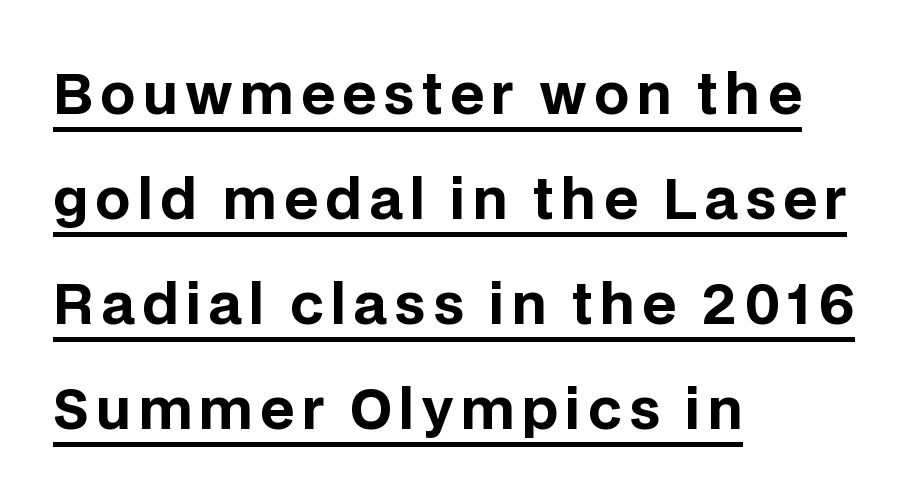
{"serif": "no", "italic": "no", "bold": "yes", "weight": "bold", "width": "normal", "stroke_contrast": "low", "x_height": "large", "monospaced": "no", "underline": "yes", "align": "left", "line_spacing": "loose", "line_spacing_ratio": 1.91, "glyph_px": 55}
